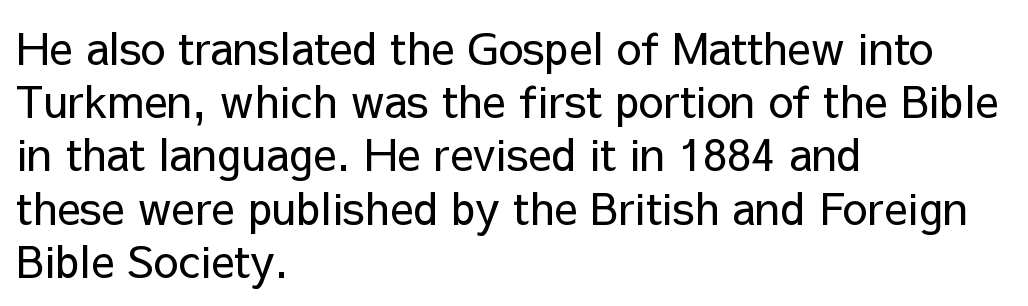
Varying glyph widths throughout — classic text-font behaviour. The typesetting does not lean heavy: it is not bold. To sum up the face: it is a sans, with no serifs. Style check: upright. This rendering features lettering with no underline.
